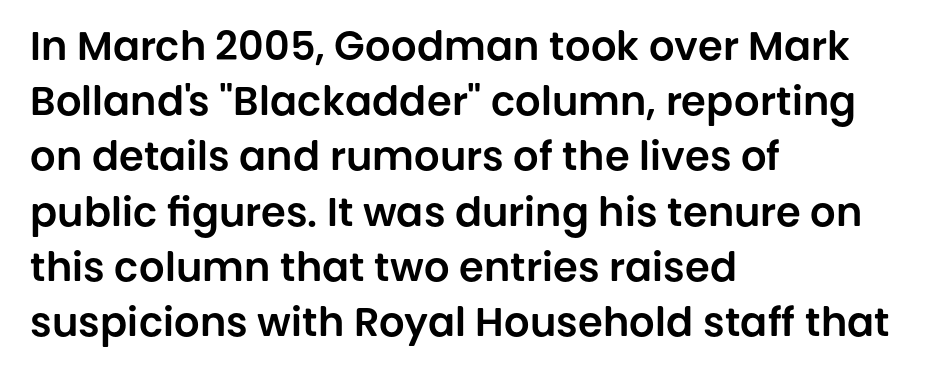
Q: Is the text italic (slanted)? A: No, it is upright.
Q: Is the typeface a serif or a sans-serif typeface? A: Sans-serif.
Q: Is the text underlined? A: No.
Q: How is the paragraph aligned? A: Left-aligned.
Q: Is the spacing between letters normal or unusually wide? A: Normal.
Q: Is the spacing between lines tight, normal or loose? A: Normal.
Q: Width (condensed, normal, or wide)? A: Normal.
Q: Stroke contrast? A: Low.
Q: x-height? A: Large.
Q: Monospaced? A: No.
